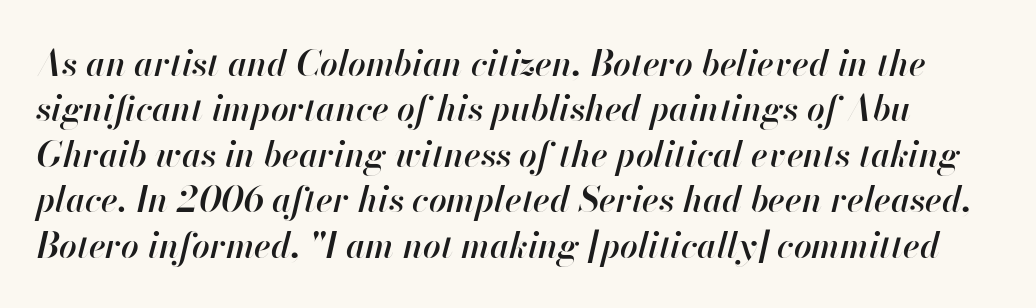
The image shows 35 px semibold type, italic (leaning right); set normal line spacing (1.3x), normal letter spacing, not underlined; high stroke contrast and a small x-height.
